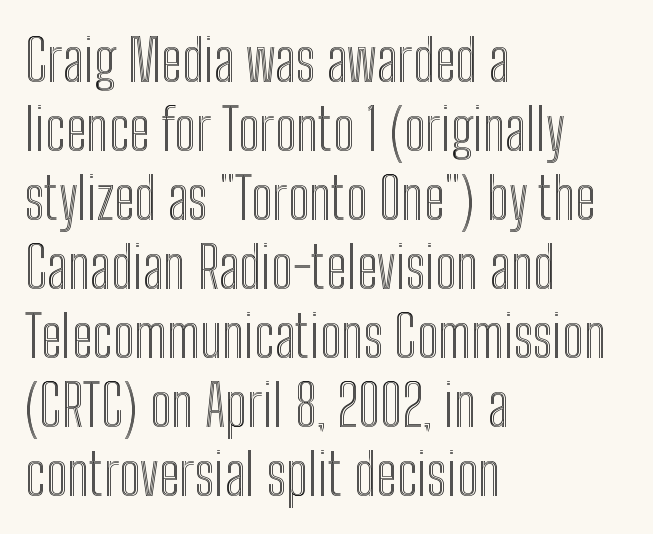
{"italic": "no", "width": "condensed", "x_height": "medium", "monospaced": "no", "underline": "no", "align": "left", "line_spacing_ratio": 1.21, "letter_spacing": "normal", "letter_spacing_em": 0.0, "glyph_px": 57}
